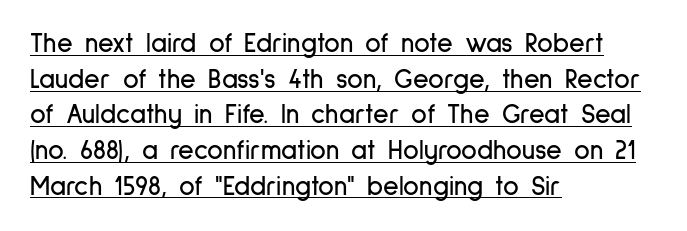
{"italic": "no", "underline": "yes", "align": "left", "line_spacing": "normal", "line_spacing_ratio": 1.32, "letter_spacing": "normal", "letter_spacing_em": 0.0, "glyph_px": 27}
